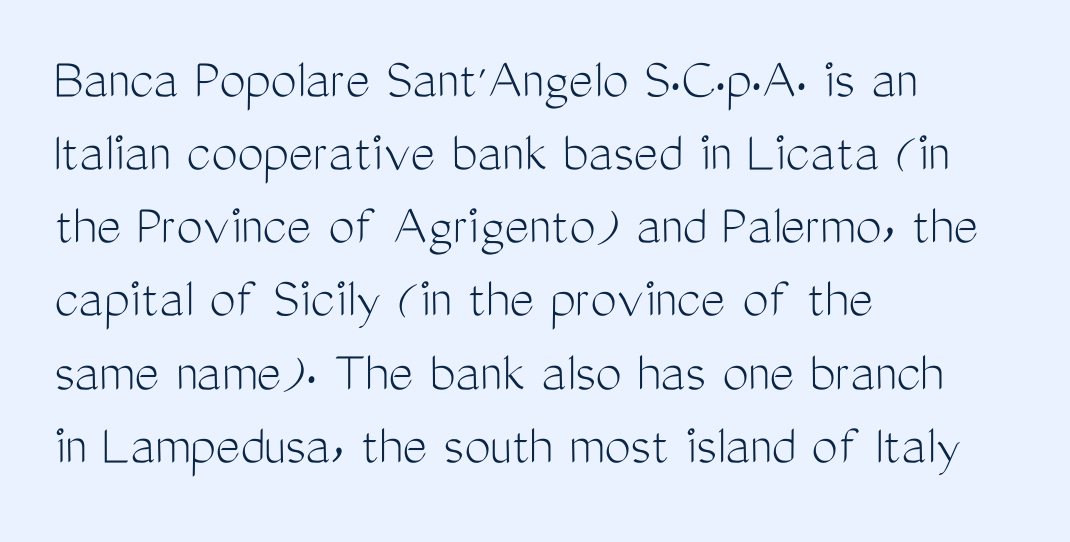
Grotesque or geometric, the face here clearly has no serifs. Note the varied advance widths — an 'i' is clearly narrower than an 'm'. Typeset ragged right — the left edge is the straight one. This is not heavy type; no bold has been used. The strip under each line holds only bare page. Italic: no, the glyphs are upright roman.
